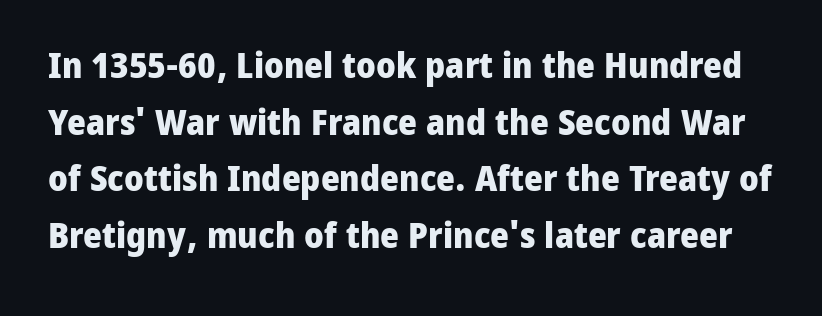
Q: Is the text bold? A: Yes.
Q: Is the text italic (slanted)? A: No, it is upright.
Q: Is the typeface a serif or a sans-serif typeface? A: Sans-serif.
Q: Is the text underlined? A: No.
Q: Is the spacing between letters normal or unusually wide? A: Normal.
Q: Is the spacing between lines tight, normal or loose? A: Normal.
Q: Width (condensed, normal, or wide)? A: Normal.
Q: Stroke contrast? A: Low.
Q: x-height? A: Medium.
Q: Monospaced? A: No.
